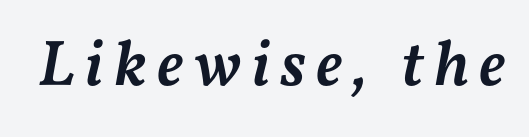
{"italic": "yes", "lean": "right", "slant_degrees": 11, "bold": "semi", "weight": "semibold", "width": "normal", "stroke_contrast": "medium", "x_height": "medium", "monospaced": "no", "underline": "no", "glyph_px": 65}
